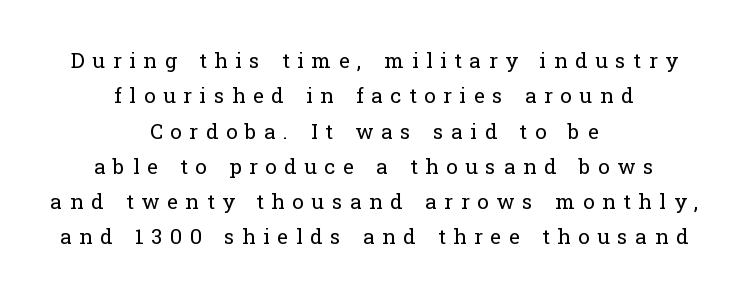
Q: Is the text bold? A: No.
Q: Is the text italic (slanted)? A: No, it is upright.
Q: Is the text underlined? A: No.
Q: How is the paragraph aligned? A: Centered.
Q: Is the spacing between letters normal or unusually wide? A: Unusually wide.
Q: Is the spacing between lines tight, normal or loose? A: Normal.
